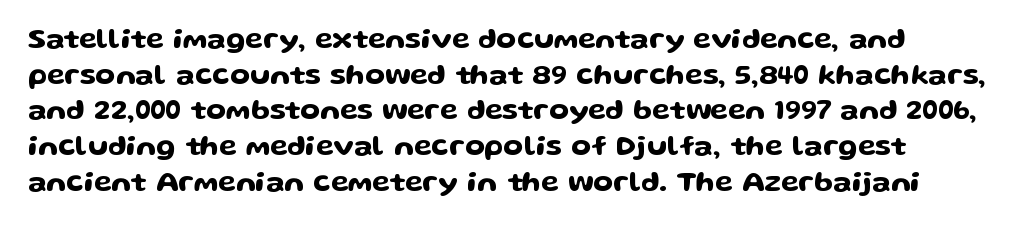
{"serif": "no", "italic": "no", "width": "wide", "stroke_contrast": "low", "x_height": "medium", "monospaced": "no", "underline": "no", "line_spacing_ratio": 1.23, "letter_spacing": "normal", "letter_spacing_em": 0.0, "glyph_px": 29}
